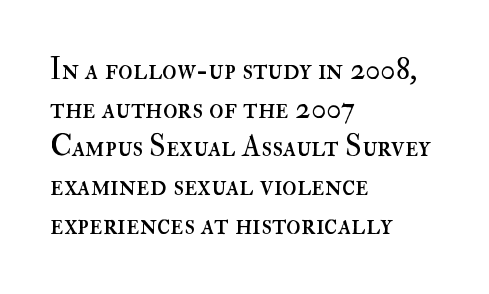
Stem width sits at or under what a default text font uses. The type sits square on the baseline with zero lean. Characters follow at the spacing the type designer built in. The typesetter chose a ragged-right arrangement here. Horizontal bands of white between lines are of average thickness. Each row of text sits above clean, open space.
